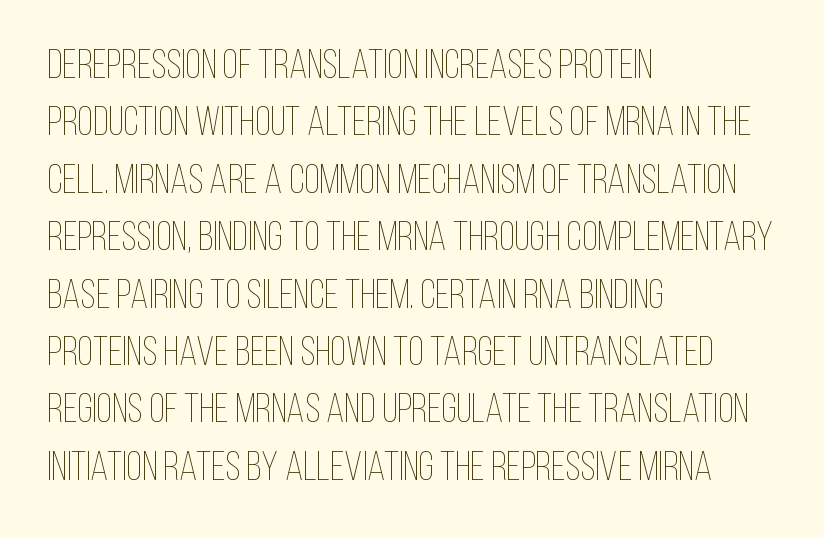
{"italic": "no", "bold": "no", "weight": "thin", "width": "condensed", "stroke_contrast": "low", "x_height": "large", "monospaced": "no", "underline": "no", "align": "left", "line_spacing": "normal", "line_spacing_ratio": 1.4, "letter_spacing": "normal", "letter_spacing_em": 0.0, "glyph_px": 41}
